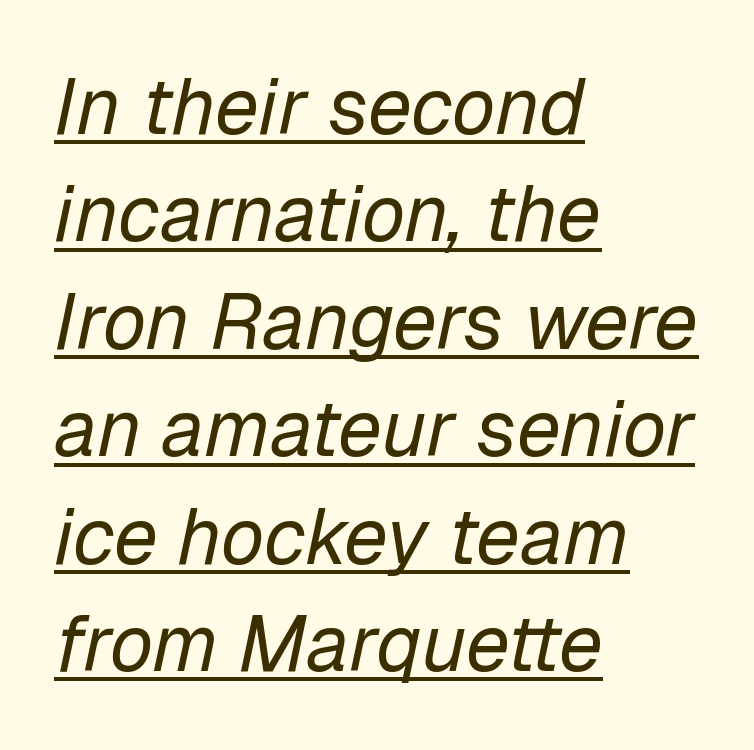
{"italic": "yes", "lean": "right", "slant_degrees": 12, "bold": "no", "weight": "regular", "width": "normal", "stroke_contrast": "low", "x_height": "medium", "monospaced": "no", "underline": "yes", "align": "left", "line_spacing": "normal", "line_spacing_ratio": 1.36, "letter_spacing": "normal", "letter_spacing_em": 0.0, "glyph_px": 79}
